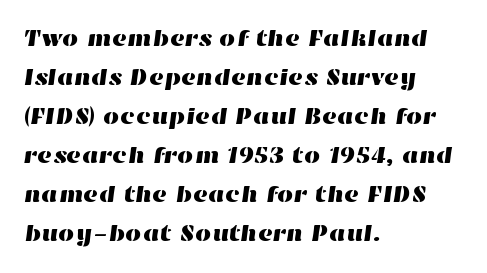
Q: Is the text underlined? A: No.
Q: How is the paragraph aligned? A: Left-aligned.
Q: Is the spacing between letters normal or unusually wide? A: Normal.
Q: Is the spacing between lines tight, normal or loose? A: Normal.
